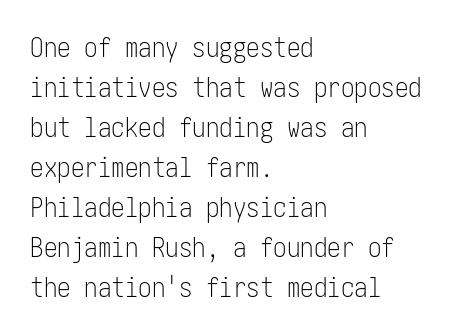
Italic: no, the glyphs are upright roman. Observe the ordinary spacing: letters are neighbours, not strangers. Line spacing here is normal. The zone under the glyphs is completely vacant. These lines stack with their left ends in a neat column.
